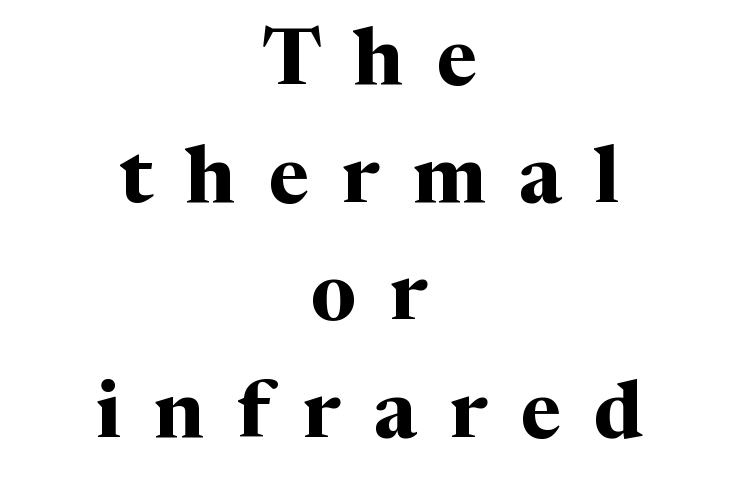
{"serif": "yes", "italic": "no", "bold": "yes", "weight": "bold", "width": "normal", "stroke_contrast": "medium", "x_height": "medium", "monospaced": "no", "underline": "no", "align": "center", "line_spacing": "normal", "line_spacing_ratio": 1.49, "letter_spacing": "wide", "letter_spacing_em": 0.42, "glyph_px": 79}
